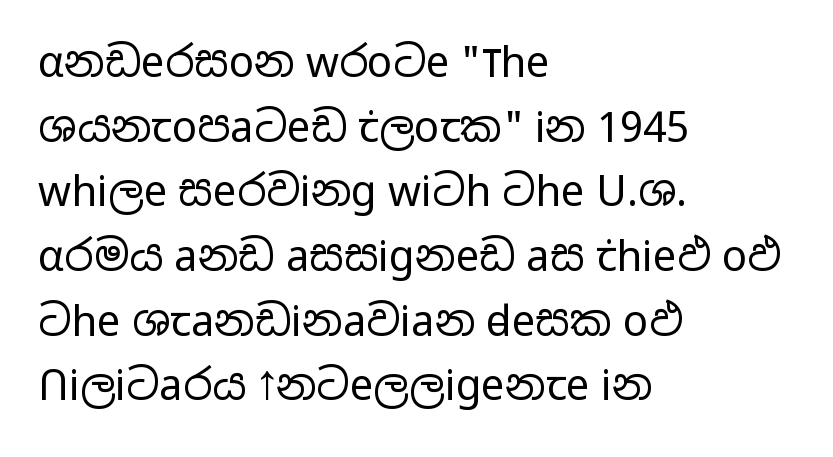
The image shows 42 px regular-weight, wide sans-serif type, upright; set left-aligned, normal line spacing (1.54x), normal letter spacing, not underlined; low stroke contrast and a medium x-height.
